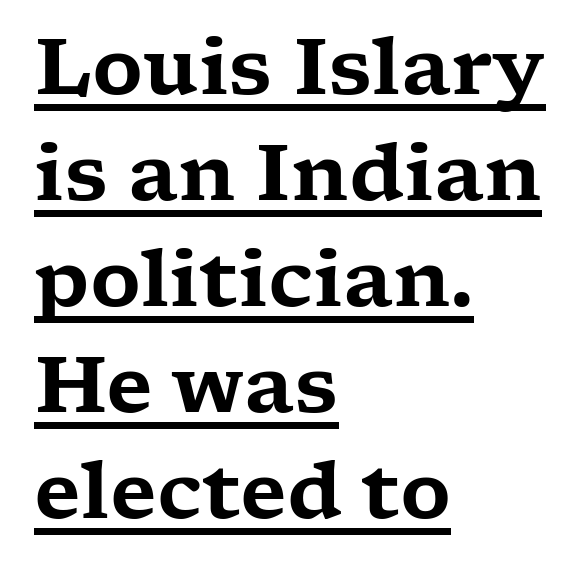
The image shows 78 px wide serif type, upright; set left-aligned, normal line spacing (1.36x), normal letter spacing, underlined; low stroke contrast and a medium x-height.
